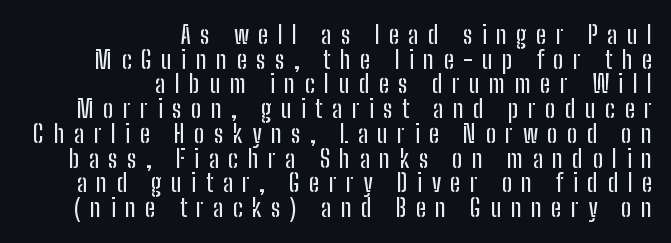
The image shows 25 px text type, upright; set right-aligned, tight line spacing (0.99x), unusually wide letter spacing (+0.38 em), not underlined.
